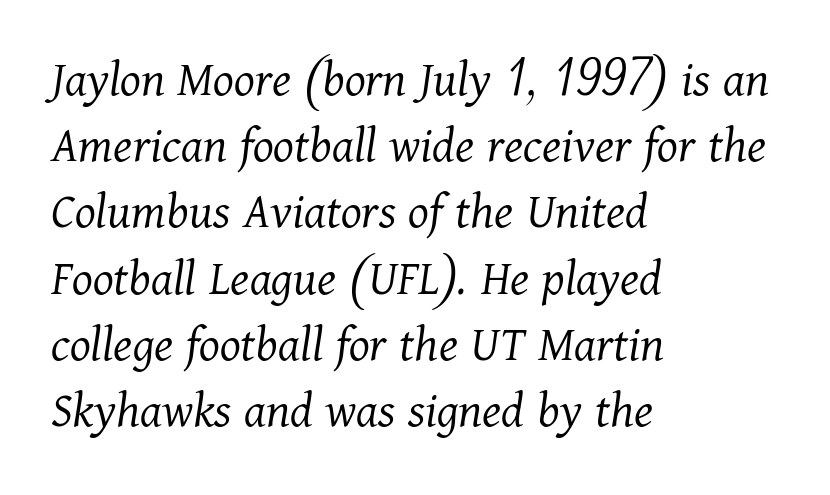
Q: Is the text bold? A: No.
Q: Is the text italic (slanted)? A: Yes, it leans right by about 11 degrees.
Q: Is the typeface a serif or a sans-serif typeface? A: Serif.
Q: Is the text underlined? A: No.
Q: How is the paragraph aligned? A: Left-aligned.
Q: Is the spacing between letters normal or unusually wide? A: Normal.
Q: Is the spacing between lines tight, normal or loose? A: Normal.
Q: Width (condensed, normal, or wide)? A: Normal.
Q: Stroke contrast? A: Medium.
Q: x-height? A: Medium.
Q: Monospaced? A: No.
